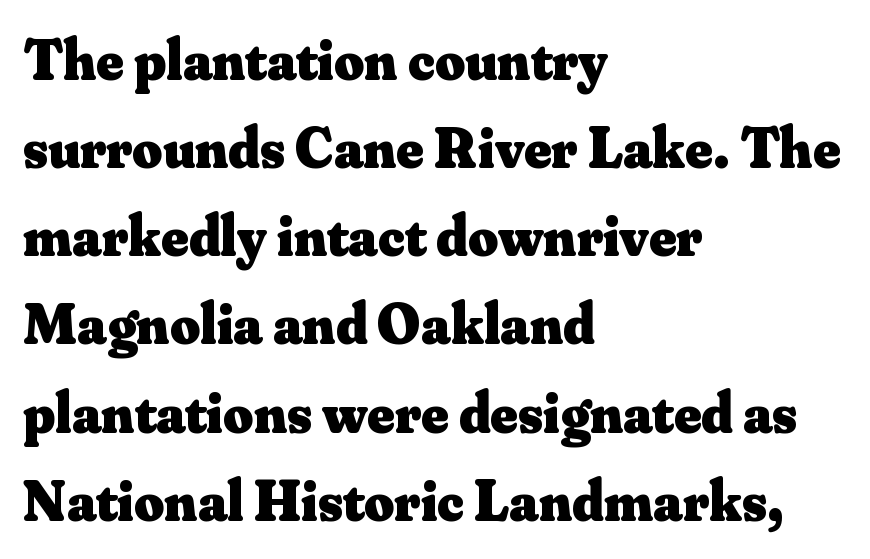
{"serif": "yes", "italic": "no", "bold": "yes", "weight": "heavy", "width": "normal", "stroke_contrast": "medium", "x_height": "small", "monospaced": "no", "underline": "no", "align": "left", "line_spacing": "normal", "line_spacing_ratio": 1.52, "letter_spacing": "normal", "letter_spacing_em": 0.0, "glyph_px": 58}
